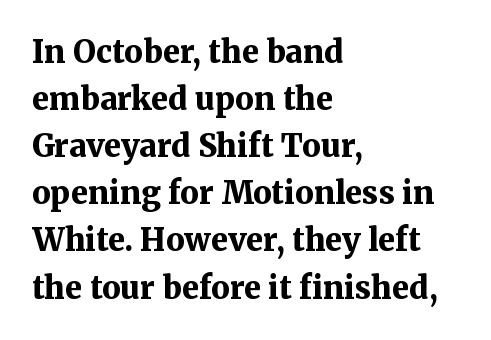
Q: Is the text bold? A: Yes.
Q: Is the text italic (slanted)? A: No, it is upright.
Q: Is the typeface a serif or a sans-serif typeface? A: Serif.
Q: Is the text underlined? A: No.
Q: How is the paragraph aligned? A: Left-aligned.
Q: Is the spacing between letters normal or unusually wide? A: Normal.
Q: Is the spacing between lines tight, normal or loose? A: Normal.
Q: Width (condensed, normal, or wide)? A: Normal.
Q: Stroke contrast? A: Medium.
Q: x-height? A: Medium.
Q: Monospaced? A: No.
